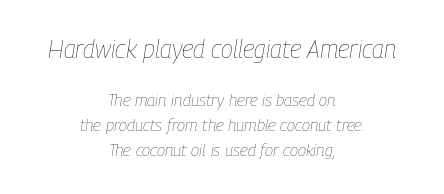
{"italic": "yes", "lean": "right", "slant_degrees": 9, "bold": "no", "underline": "no", "align": "center", "line_spacing": "normal", "line_spacing_ratio": 1.46, "letter_spacing": "normal", "letter_spacing_em": 0.0, "larger_block": "first", "size_ratio": 1.47, "glyph_px": 25}
